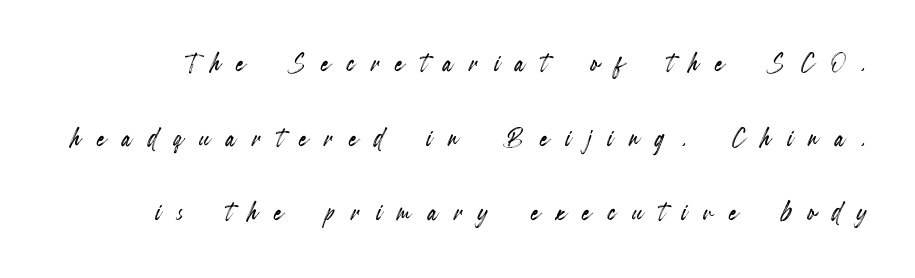
{"width": "condensed", "x_height": "small", "monospaced": "no", "underline": "no", "line_spacing": "loose", "line_spacing_ratio": 2.26, "letter_spacing": "wide", "letter_spacing_em": 0.5, "glyph_px": 33}
